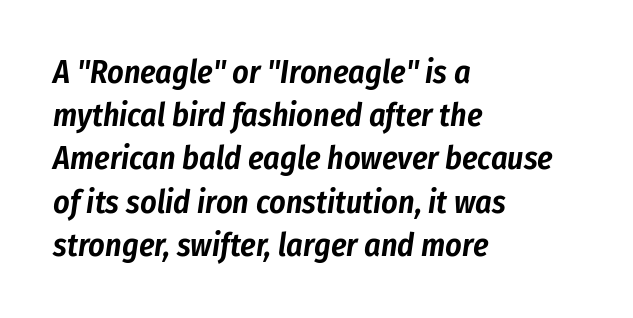
{"italic": "yes", "lean": "right", "slant_degrees": 8, "width": "condensed", "stroke_contrast": "low", "x_height": "medium", "monospaced": "no", "underline": "no", "align": "left", "line_spacing": "normal", "line_spacing_ratio": 1.35, "letter_spacing": "normal", "letter_spacing_em": 0.0, "glyph_px": 32}
